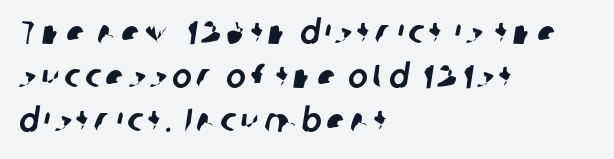
{"serif": "no", "width": "normal", "stroke_contrast": "low", "x_height": "medium", "monospaced": "no", "underline": "no", "align": "left", "line_spacing": "normal", "line_spacing_ratio": 1.34, "glyph_px": 33}
